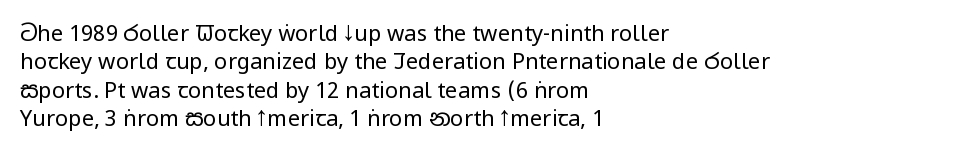
Rule under the text: the space is simply empty. Honestly, the letter spacing is just normal — you wouldn't notice it. The font's upright variant was chosen for this text. The strokes are not fattened; the text isn't bold. Layout note: lines flush left. The designer left line spacing at the default.
